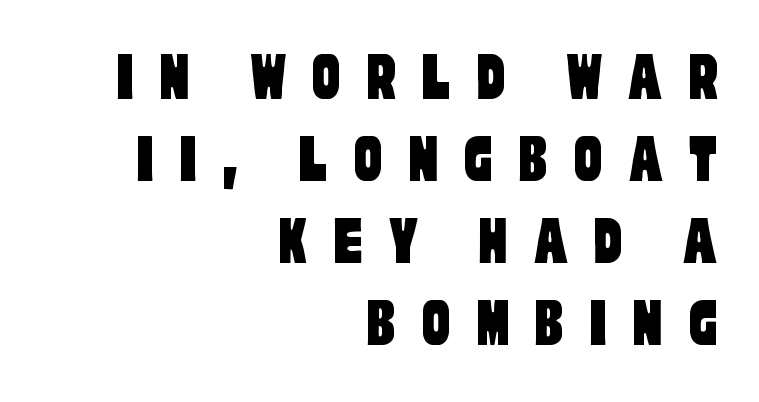
The image shows 72 px condensed sans-serif type; set right-aligned, tight line spacing (1.14x), unusually wide letter spacing (+0.34 em), not underlined; low stroke contrast and a large x-height.
